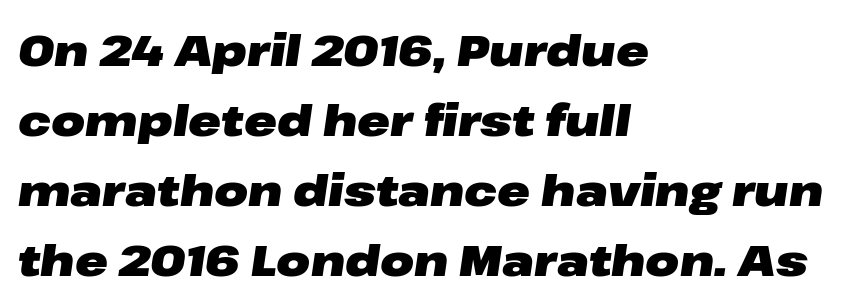
The image shows 44 px heavy, wide type, italic (leaning right); set left-aligned, normal line spacing (1.59x), normal letter spacing, not underlined; low stroke contrast and a medium x-height.
